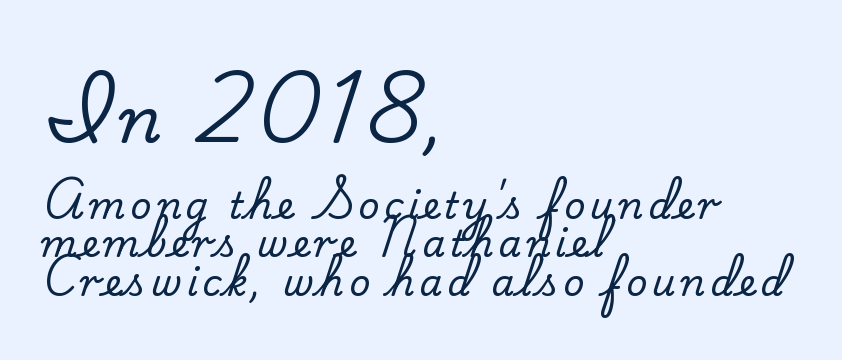
{"serif": "yes", "width": "normal", "stroke_contrast": "low", "x_height": "small", "monospaced": "no", "underline": "no", "align": "left", "line_spacing": "tight", "line_spacing_ratio": 1.04, "larger_block": "first", "size_ratio": 1.73, "glyph_px": 64}
